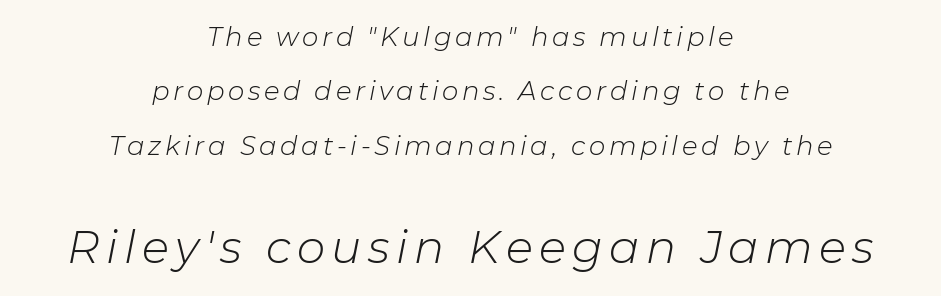
The image shows 45 px light type, italic (leaning right); set centered, loose line spacing (2.09x), not underlined; the second (bottom) block is 1.73x larger; low stroke contrast and a medium x-height.
